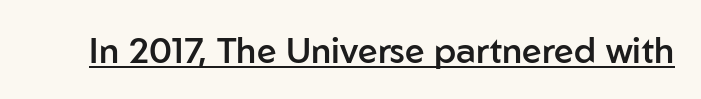
The image shows 35 px semibold sans-serif type, upright; set normal letter spacing, underlined; low stroke contrast and a medium x-height.
